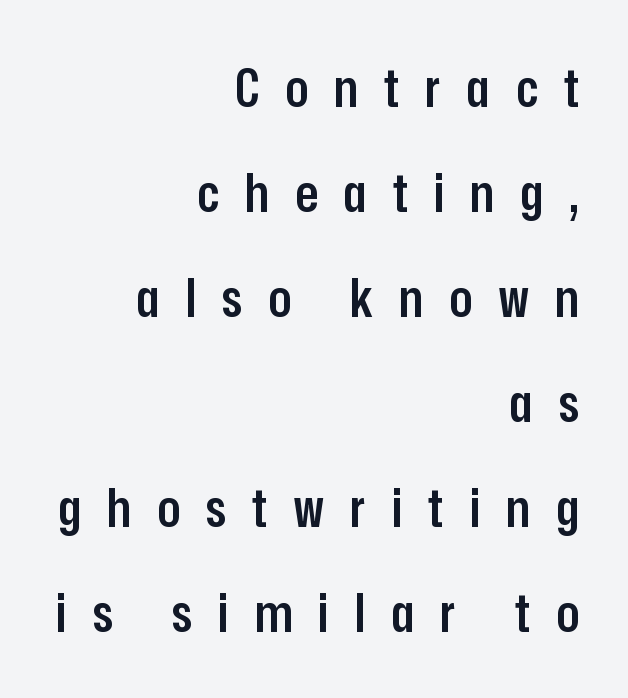
Q: Is the text bold? A: Semi-bold.
Q: Is the text italic (slanted)? A: No, it is upright.
Q: Is the typeface a serif or a sans-serif typeface? A: Sans-serif.
Q: Is the text underlined? A: No.
Q: How is the paragraph aligned? A: Right-aligned.
Q: Is the spacing between letters normal or unusually wide? A: Unusually wide.
Q: Is the spacing between lines tight, normal or loose? A: Loose.
Q: Width (condensed, normal, or wide)? A: Condensed.
Q: Stroke contrast? A: Low.
Q: x-height? A: Medium.
Q: Monospaced? A: No.
